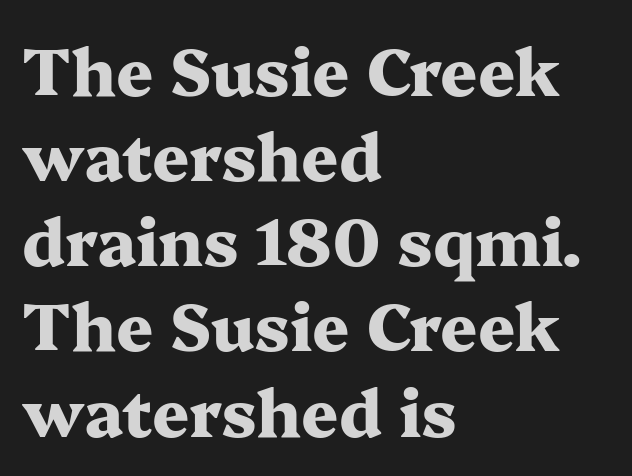
{"serif": "yes", "italic": "no", "bold": "yes", "weight": "heavy", "width": "wide", "stroke_contrast": "medium", "x_height": "medium", "monospaced": "no", "underline": "no", "align": "left", "line_spacing": "normal", "line_spacing_ratio": 1.31, "letter_spacing": "normal", "letter_spacing_em": 0.0, "glyph_px": 65}
